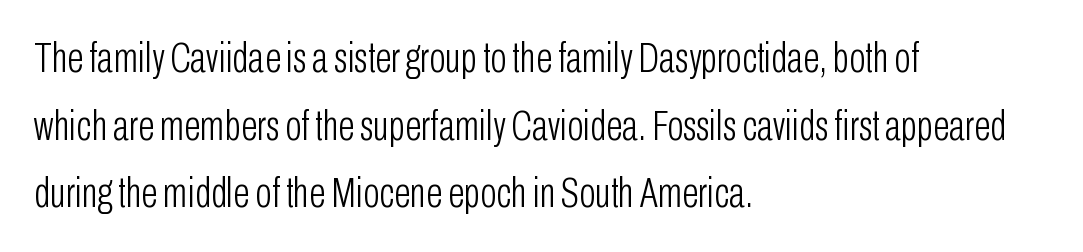
{"serif": "no", "italic": "no", "bold": "no", "weight": "light", "width": "condensed", "stroke_contrast": "low", "x_height": "medium", "monospaced": "no", "underline": "no", "align": "left", "line_spacing": "normal", "line_spacing_ratio": 1.57, "letter_spacing": "normal", "letter_spacing_em": 0.0, "glyph_px": 43}
